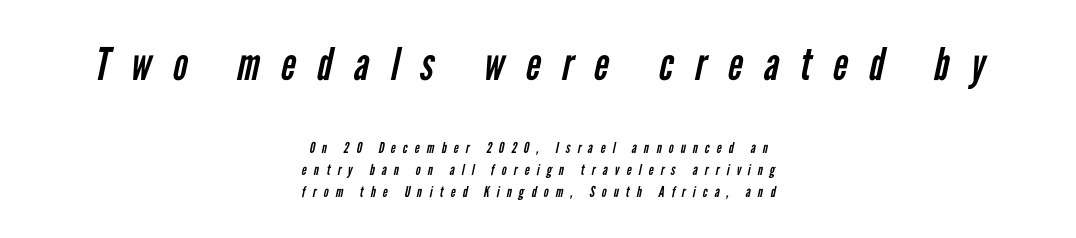
A typesetter would call this heavily tracked-out type. The composition opens big and finishes small. Notice how descenders clear the ascenders below comfortably — that's standard leading. Unbolded letterforms with no extra heft. Layout note: lines centered. The rendering uses natural spacing where letterforms have individual widths.
